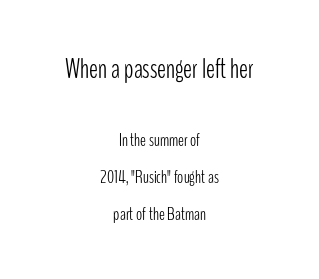
Q: Is the text bold? A: No.
Q: Is the text italic (slanted)? A: No, it is upright.
Q: Is the text underlined? A: No.
Q: How is the paragraph aligned? A: Centered.
Q: Is the spacing between letters normal or unusually wide? A: Normal.
Q: Is the spacing between lines tight, normal or loose? A: Loose.
Q: Which block of text is set in a larger size, the first (top) or the second (bottom)? A: The first (top) one.
